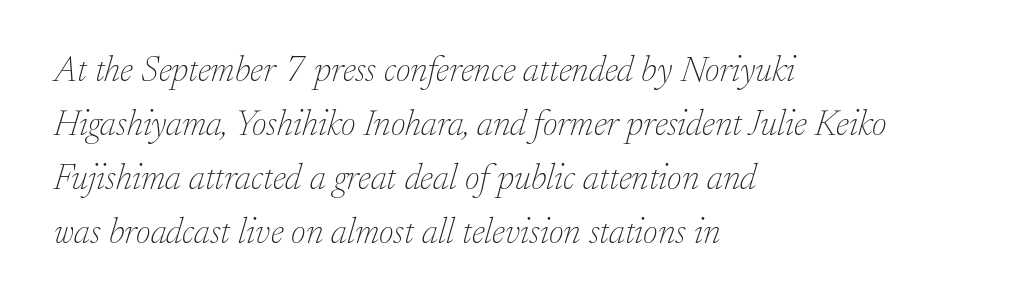
The image shows 36 px thin serif type, italic (leaning right); set left-aligned, normal line spacing (1.5x), normal letter spacing, not underlined; low stroke contrast and a small x-height.
